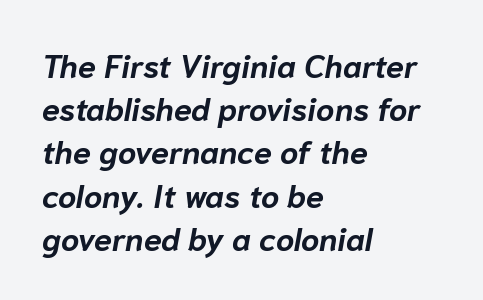
Q: Is the text bold? A: Yes.
Q: Is the text italic (slanted)? A: Yes, it leans right by about 10 degrees.
Q: Is the text underlined? A: No.
Q: How is the paragraph aligned? A: Left-aligned.
Q: Is the spacing between letters normal or unusually wide? A: Normal.
Q: Is the spacing between lines tight, normal or loose? A: Normal.
Q: Width (condensed, normal, or wide)? A: Normal.
Q: Stroke contrast? A: Low.
Q: x-height? A: Medium.
Q: Monospaced? A: No.
